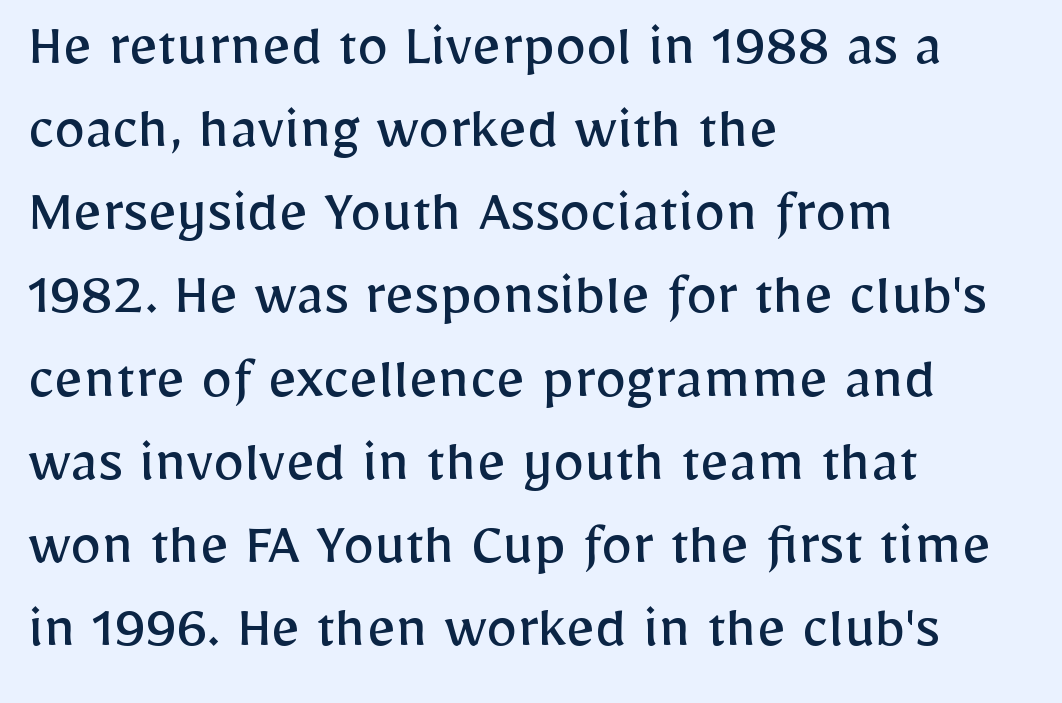
Teacher's note: observe the even left margin — that is flush-left alignment. A roman cut, with each character standing at attention. Just letters on the line, the space beneath them empty. Letter spacing: default.
